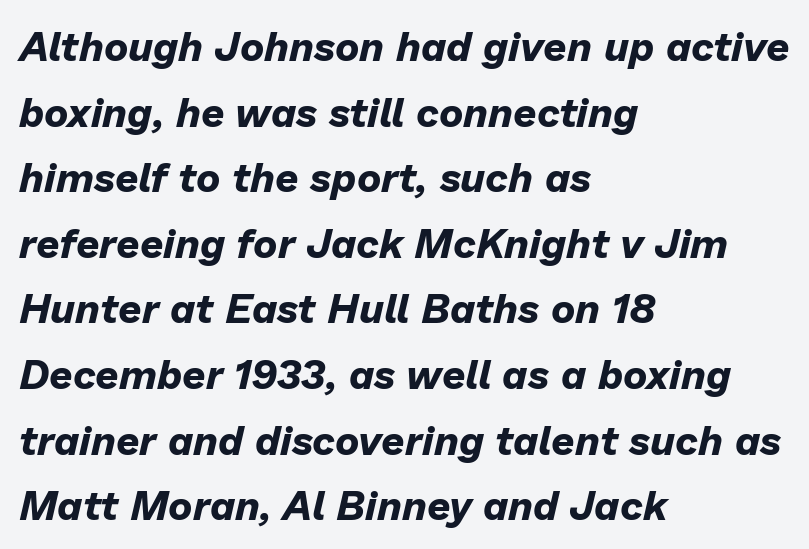
{"italic": "yes", "lean": "right", "slant_degrees": 13, "bold": "yes", "weight": "bold", "width": "normal", "stroke_contrast": "low", "x_height": "medium", "monospaced": "no", "underline": "no", "align": "left", "line_spacing": "normal", "line_spacing_ratio": 1.6, "letter_spacing": "normal", "letter_spacing_em": 0.0, "glyph_px": 41}
